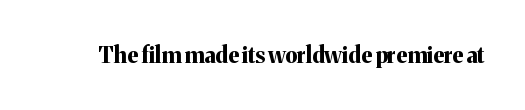
Short note: letters normally spaced. Words float on clear page, feet unadorned. The letters stand upright; this is a roman face. Heavy, bold letterforms.
